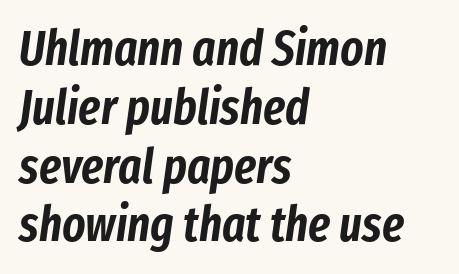
Q: Is the text italic (slanted)? A: Yes, it leans right by about 8 degrees.
Q: Is the text underlined? A: No.
Q: How is the paragraph aligned? A: Left-aligned.
Q: Is the spacing between letters normal or unusually wide? A: Normal.
Q: Width (condensed, normal, or wide)? A: Condensed.
Q: Stroke contrast? A: Low.
Q: x-height? A: Medium.
Q: Monospaced? A: No.
